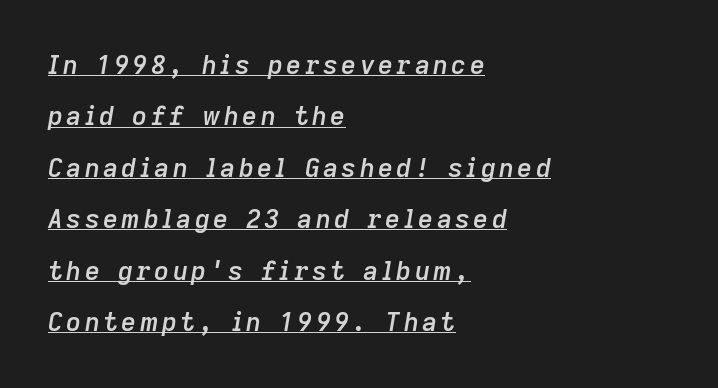
{"italic": "yes", "lean": "right", "slant_degrees": 9, "bold": "semi", "underline": "yes", "align": "left", "line_spacing": "loose", "line_spacing_ratio": 1.98, "glyph_px": 26}
